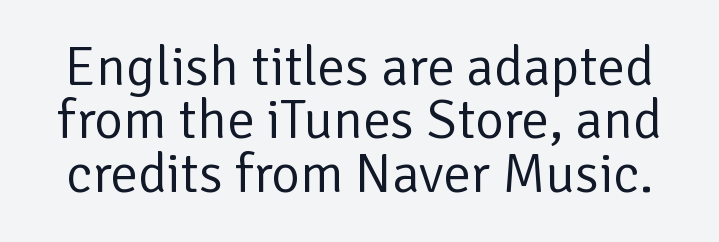
{"serif": "no", "italic": "no", "bold": "no", "weight": "regular", "width": "normal", "stroke_contrast": "low", "x_height": "medium", "monospaced": "no", "underline": "no", "line_spacing": "tight", "line_spacing_ratio": 0.97, "letter_spacing": "normal", "letter_spacing_em": 0.0, "glyph_px": 55}
